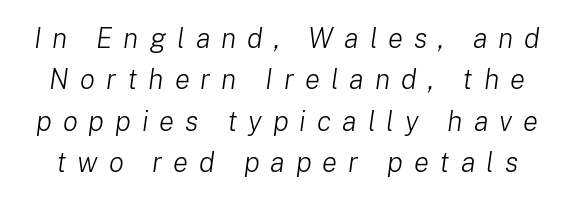
The image shows 28 px light type, italic (leaning right); set normal line spacing (1.48x), unusually wide letter spacing (+0.39 em), not underlined; low stroke contrast and a medium x-height.
